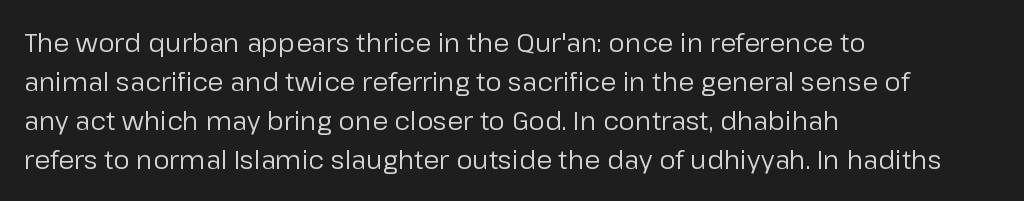
Each new line begins a customary step beneath the previous one. Students, note that the glyphs here touch the page at normal intervals. Letters rest on an invisible, unmarked baseline. Posture: upright roman.
